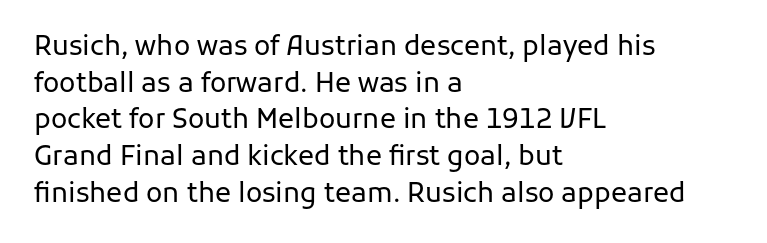
Reading down the block, your eye returns to a fixed left position each line. Do the letters lean? They stand straight. The strip under each line holds only bare page. Bold? No — there's no thickening of the strokes. Line spacing here is normal. Glyph-to-glyph distance matches everyday printed text.
